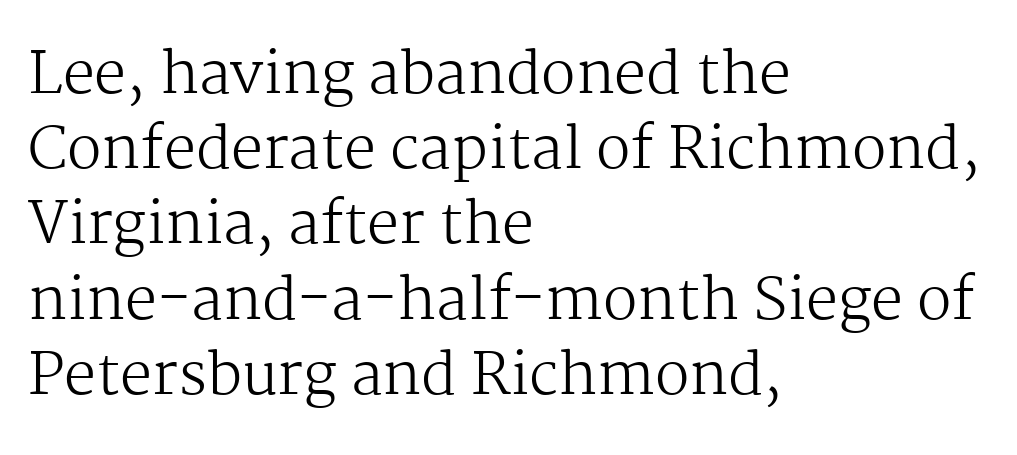
{"serif": "yes", "italic": "no", "bold": "no", "weight": "regular", "width": "normal", "stroke_contrast": "medium", "x_height": "medium", "monospaced": "no", "underline": "no", "align": "left", "line_spacing": "normal", "line_spacing_ratio": 1.32, "letter_spacing": "normal", "letter_spacing_em": 0.0, "glyph_px": 57}
